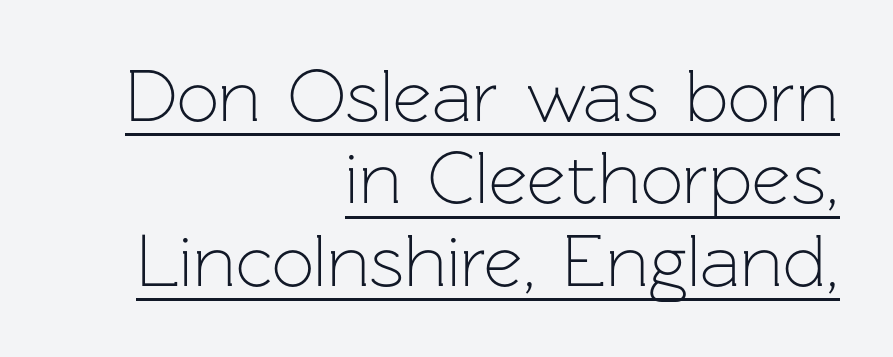
Q: Is the text bold? A: No.
Q: Is the text italic (slanted)? A: No, it is upright.
Q: Is the typeface a serif or a sans-serif typeface? A: Sans-serif.
Q: Is the text underlined? A: Yes.
Q: How is the paragraph aligned? A: Right-aligned.
Q: Is the spacing between letters normal or unusually wide? A: Normal.
Q: Is the spacing between lines tight, normal or loose? A: Tight.
Q: Width (condensed, normal, or wide)? A: Normal.
Q: Stroke contrast? A: Low.
Q: x-height? A: Medium.
Q: Monospaced? A: No.
